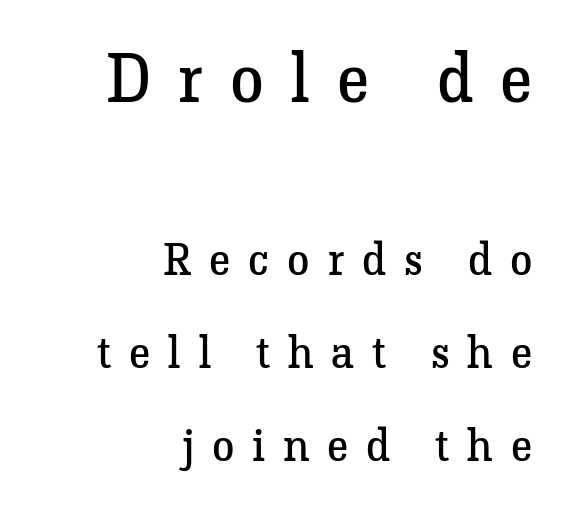
Q: Is the text bold? A: No.
Q: Is the text italic (slanted)? A: No, it is upright.
Q: Is the typeface a serif or a sans-serif typeface? A: Serif.
Q: Is the text underlined? A: No.
Q: How is the paragraph aligned? A: Right-aligned.
Q: Is the spacing between letters normal or unusually wide? A: Unusually wide.
Q: Is the spacing between lines tight, normal or loose? A: Loose.
Q: Which block of text is set in a larger size, the first (top) or the second (bottom)? A: The first (top) one.
Q: Width (condensed, normal, or wide)? A: Normal.
Q: Stroke contrast? A: Low.
Q: x-height? A: Medium.
Q: Monospaced? A: No.
